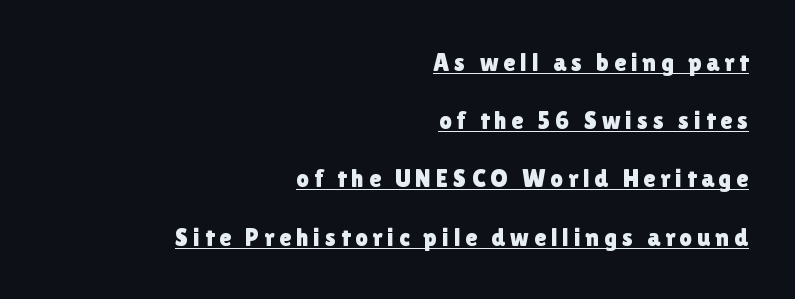
{"italic": "no", "underline": "yes", "align": "right", "line_spacing": "loose", "line_spacing_ratio": 2.33, "glyph_px": 25}
